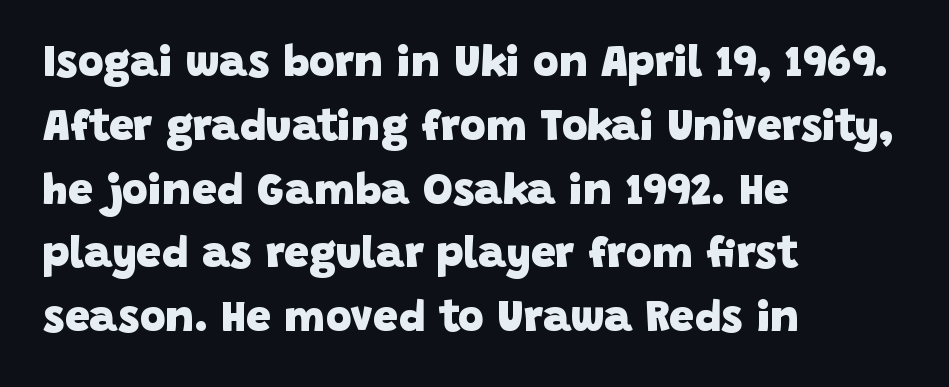
Q: Is the text bold? A: Yes.
Q: Is the typeface a serif or a sans-serif typeface? A: Sans-serif.
Q: Is the text underlined? A: No.
Q: How is the paragraph aligned? A: Left-aligned.
Q: Is the spacing between letters normal or unusually wide? A: Normal.
Q: Is the spacing between lines tight, normal or loose? A: Normal.
Q: Width (condensed, normal, or wide)? A: Normal.
Q: Stroke contrast? A: Low.
Q: x-height? A: Large.
Q: Monospaced? A: No.
